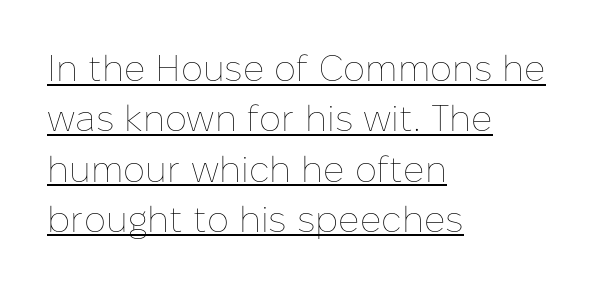
A typographer would call this underscored text. Spacing verdict: proportional, widths tailored to each character. Italic? Not at all — the glyphs are vertical. One glance says typical: line gaps are just what's usual.
